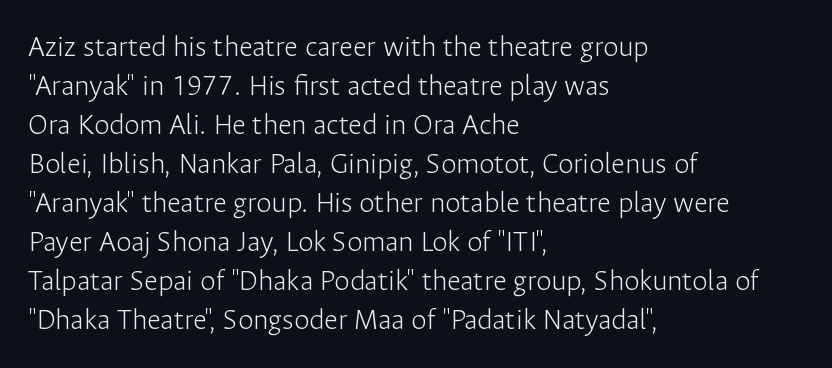
{"serif": "no", "italic": "no", "bold": "no", "weight": "light", "width": "normal", "stroke_contrast": "low", "x_height": "medium", "monospaced": "no", "underline": "no", "align": "left", "line_spacing": "normal", "line_spacing_ratio": 1.26, "letter_spacing": "normal", "letter_spacing_em": 0.0, "glyph_px": 31}
